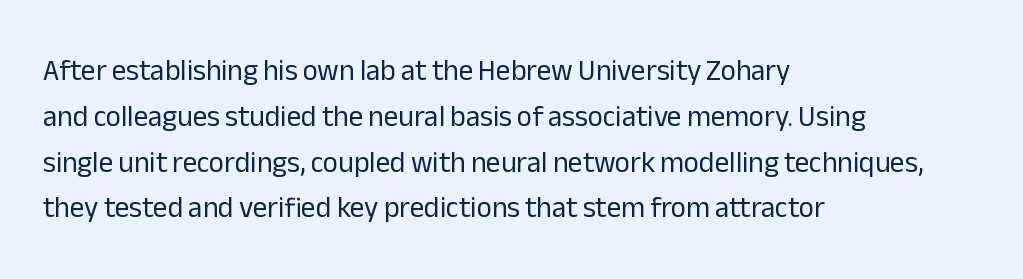
Observe the absence of serifs on each vertical stroke in this sample. Alignment: flush left. Descenders are the only things crossing below the line. This sample uses an upright cut, with every glyph sitting square on the baseline. Ink coverage per letter is moderate at most.
